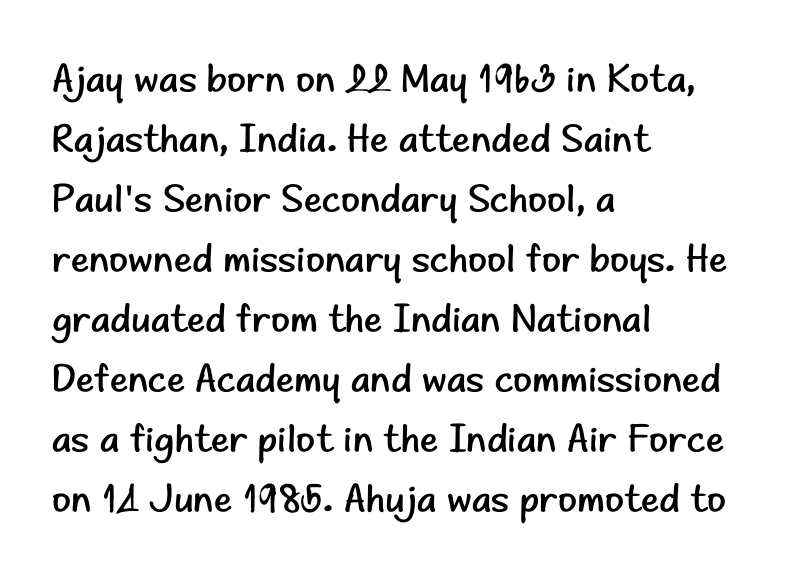
{"serif": "no", "italic": "no", "bold": "no", "weight": "regular", "width": "normal", "stroke_contrast": "low", "x_height": "small", "monospaced": "no", "underline": "no", "align": "left", "line_spacing": "normal", "line_spacing_ratio": 1.54, "letter_spacing": "normal", "letter_spacing_em": 0.0, "glyph_px": 39}
